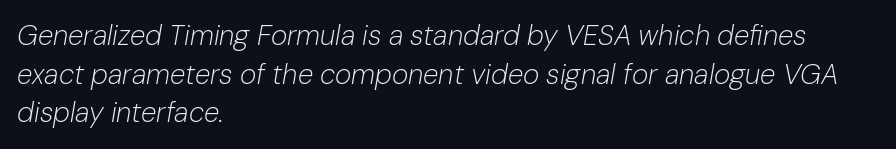
{"italic": "yes", "lean": "right", "slant_degrees": 10, "bold": "no", "weight": "light", "width": "normal", "stroke_contrast": "low", "x_height": "medium", "monospaced": "no", "underline": "no", "align": "left", "line_spacing": "normal", "line_spacing_ratio": 1.38, "letter_spacing": "normal", "letter_spacing_em": 0.0, "glyph_px": 28}
